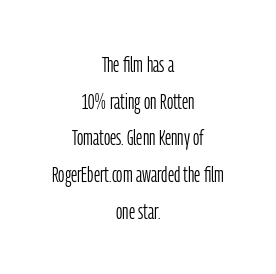
Q: Is the text bold? A: No.
Q: Is the text italic (slanted)? A: No, it is upright.
Q: Is the text underlined? A: No.
Q: How is the paragraph aligned? A: Centered.
Q: Is the spacing between letters normal or unusually wide? A: Normal.
Q: Is the spacing between lines tight, normal or loose? A: Normal.
